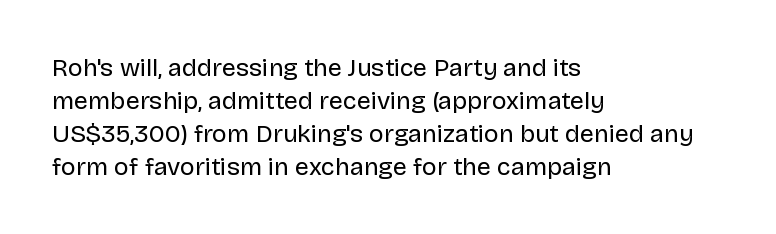
Q: Is the text bold? A: No.
Q: Is the text italic (slanted)? A: No, it is upright.
Q: Is the text underlined? A: No.
Q: How is the paragraph aligned? A: Left-aligned.
Q: Is the spacing between letters normal or unusually wide? A: Normal.
Q: Is the spacing between lines tight, normal or loose? A: Normal.
